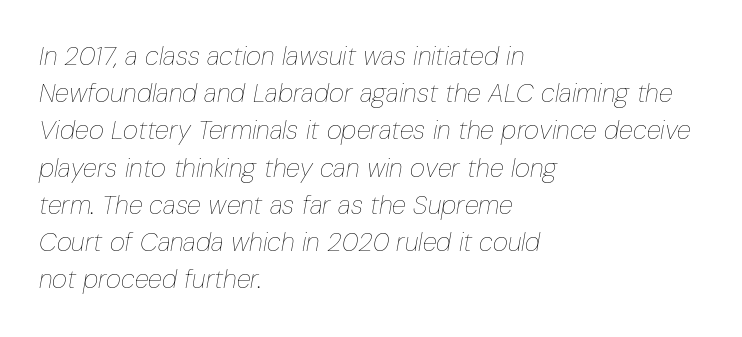
Q: Is the text bold? A: No.
Q: Is the text italic (slanted)? A: Yes, it leans right by about 10 degrees.
Q: Is the text underlined? A: No.
Q: How is the paragraph aligned? A: Left-aligned.
Q: Is the spacing between letters normal or unusually wide? A: Normal.
Q: Is the spacing between lines tight, normal or loose? A: Normal.
